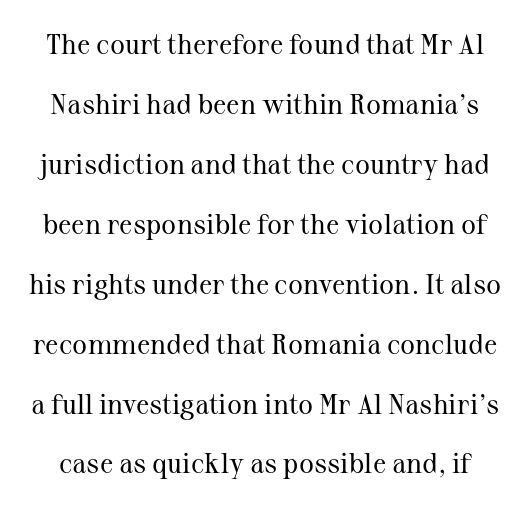
Type without underlining. Whoever set this chose breathing room over compactness in the vertical rhythm. Is the stroke heavy? The answer is a plain regular-or-lighter. Posture: upright roman. Looks like regular typesetting: each glyph gets only the width it needs. You could call the tracking neutral — neither tight nor loose.
